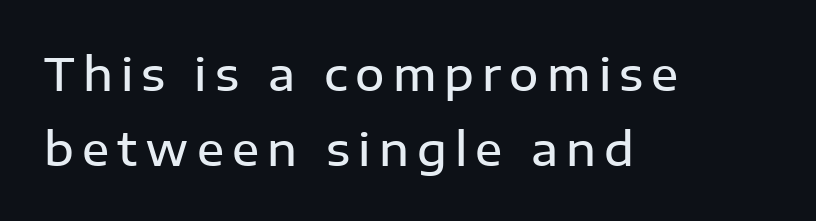
Q: Is the text bold? A: Semi-bold.
Q: Is the text italic (slanted)? A: No, it is upright.
Q: Is the typeface a serif or a sans-serif typeface? A: Sans-serif.
Q: Is the text underlined? A: No.
Q: How is the paragraph aligned? A: Left-aligned.
Q: Is the spacing between lines tight, normal or loose? A: Normal.
Q: Width (condensed, normal, or wide)? A: Normal.
Q: Stroke contrast? A: Low.
Q: x-height? A: Medium.
Q: Monospaced? A: No.
